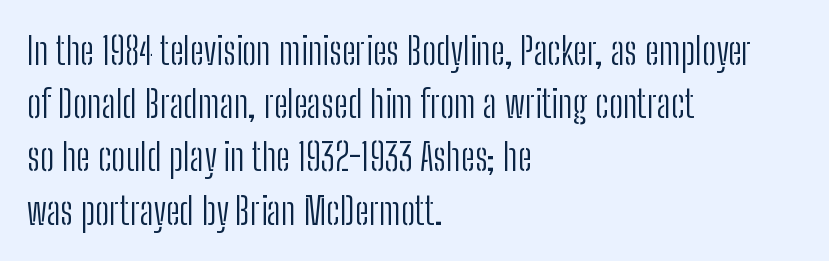
The image shows 38 px light, condensed sans-serif type, upright; set left-aligned, normal line spacing (1.4x), normal letter spacing, not underlined; low stroke contrast and a medium x-height.
